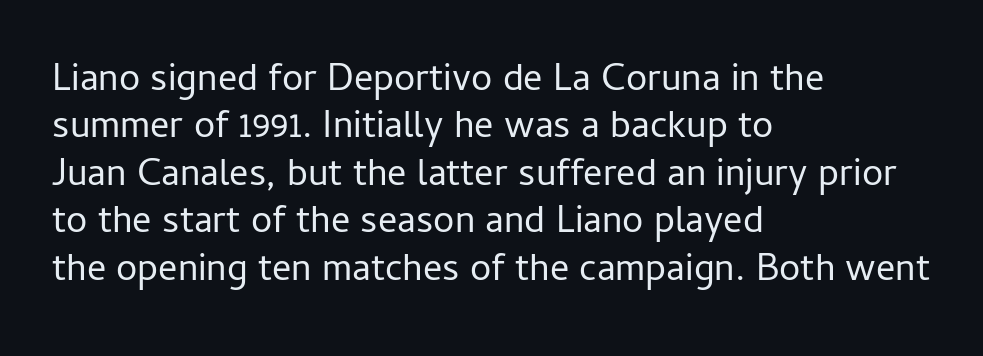
The space directly below the letters is spotless. The lines sit at an ordinary, default distance from one another. The passage shown is typed in a proportional face where columns would drift. Each stroke keeps to a modest, everyday thickness or less. Examine the stroke ends and you'll find no serifs.
